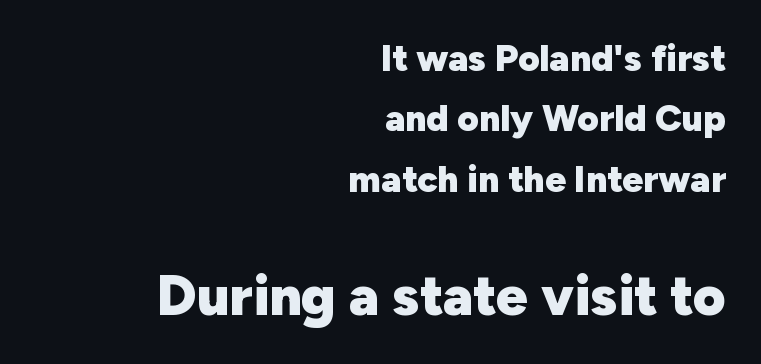
Q: Is the text bold? A: Yes.
Q: Is the text italic (slanted)? A: No, it is upright.
Q: Is the typeface a serif or a sans-serif typeface? A: Sans-serif.
Q: Is the text underlined? A: No.
Q: How is the paragraph aligned? A: Right-aligned.
Q: Is the spacing between letters normal or unusually wide? A: Normal.
Q: Is the spacing between lines tight, normal or loose? A: Normal.
Q: Which block of text is set in a larger size, the first (top) or the second (bottom)? A: The second (bottom) one.
Q: Width (condensed, normal, or wide)? A: Normal.
Q: Stroke contrast? A: Low.
Q: x-height? A: Medium.
Q: Monospaced? A: No.
